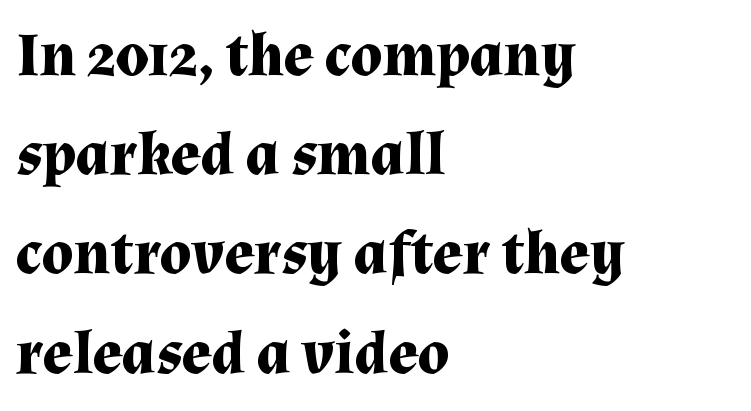
{"serif": "yes", "italic": "no", "bold": "yes", "weight": "bold", "width": "normal", "stroke_contrast": "medium", "x_height": "medium", "monospaced": "no", "underline": "no", "align": "left", "line_spacing": "normal", "line_spacing_ratio": 1.6, "letter_spacing": "normal", "letter_spacing_em": 0.0, "glyph_px": 62}
